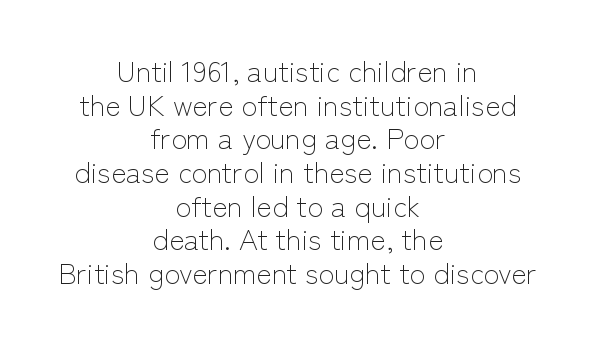
{"serif": "no", "italic": "no", "bold": "no", "weight": "light", "width": "normal", "stroke_contrast": "low", "x_height": "medium", "monospaced": "no", "underline": "no", "align": "center", "line_spacing_ratio": 1.16, "letter_spacing": "normal", "letter_spacing_em": 0.0, "glyph_px": 29}
